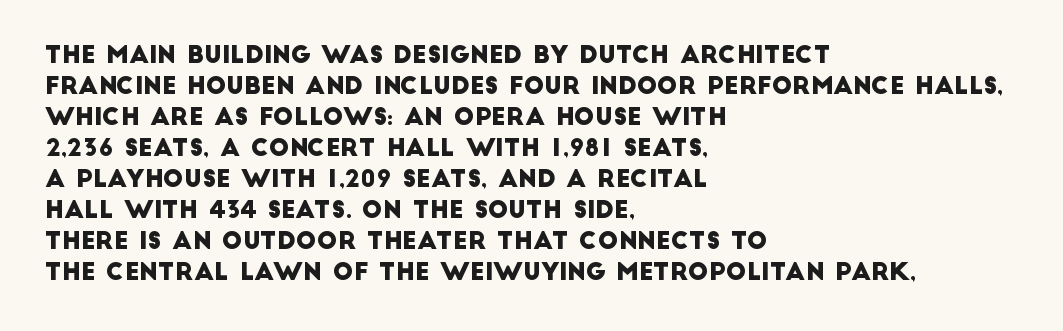
Q: Is the text underlined? A: No.
Q: How is the paragraph aligned? A: Left-aligned.
Q: Is the spacing between letters normal or unusually wide? A: Normal.
Q: Is the spacing between lines tight, normal or loose? A: Normal.
